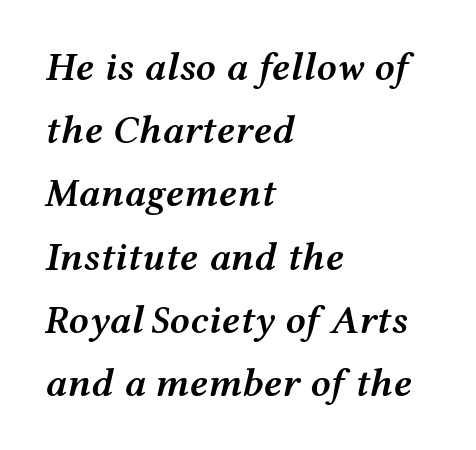
{"italic": "yes", "lean": "right", "slant_degrees": 12, "bold": "semi", "weight": "semibold", "width": "wide", "stroke_contrast": "medium", "x_height": "medium", "monospaced": "no", "underline": "no", "align": "left", "line_spacing": "normal", "line_spacing_ratio": 1.58, "letter_spacing": "normal", "letter_spacing_em": 0.0, "glyph_px": 40}
